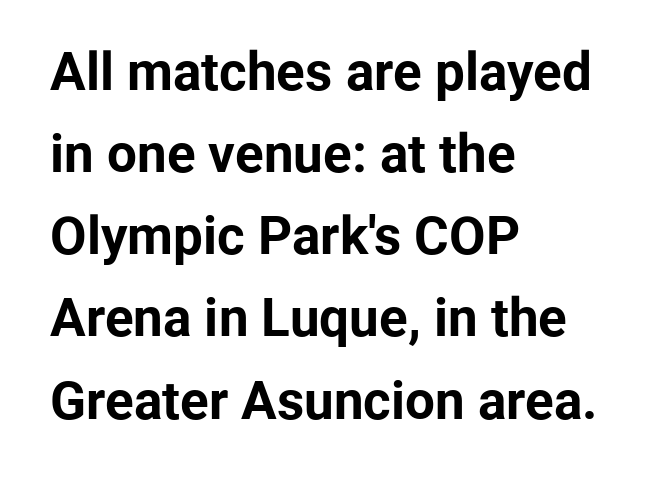
{"serif": "no", "italic": "no", "bold": "yes", "weight": "bold", "width": "normal", "stroke_contrast": "low", "x_height": "medium", "monospaced": "no", "underline": "no", "align": "left", "line_spacing": "normal", "line_spacing_ratio": 1.55, "letter_spacing": "normal", "letter_spacing_em": 0.0, "glyph_px": 53}
